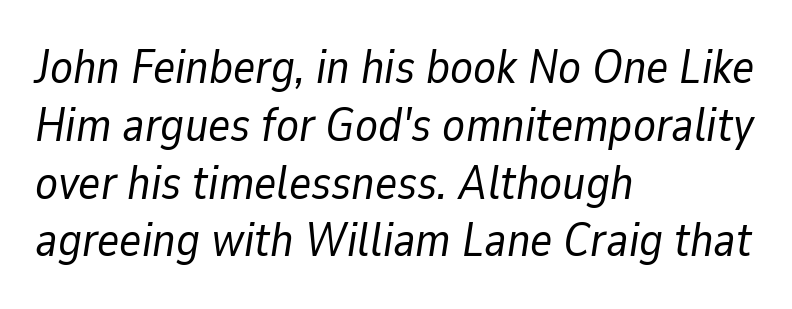
Q: Is the text bold? A: No.
Q: Is the text italic (slanted)? A: Yes, it leans right by about 9 degrees.
Q: Is the text underlined? A: No.
Q: How is the paragraph aligned? A: Left-aligned.
Q: Is the spacing between letters normal or unusually wide? A: Normal.
Q: Width (condensed, normal, or wide)? A: Normal.
Q: Stroke contrast? A: Low.
Q: x-height? A: Medium.
Q: Monospaced? A: No.
